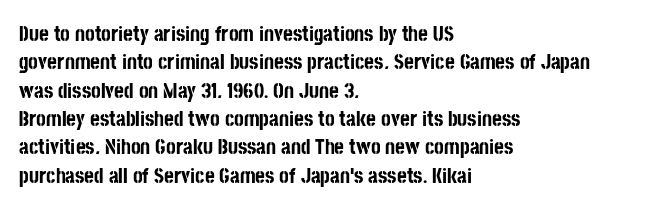
Q: Is the text bold? A: Yes.
Q: Is the text italic (slanted)? A: No, it is upright.
Q: Is the text underlined? A: No.
Q: How is the paragraph aligned? A: Left-aligned.
Q: Is the spacing between letters normal or unusually wide? A: Normal.
Q: Is the spacing between lines tight, normal or loose? A: Normal.
